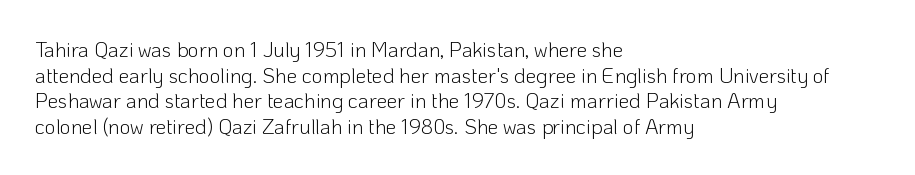
The image shows 21 px text type, upright; set left-aligned, line spacing 1.22x, normal letter spacing, not underlined.
